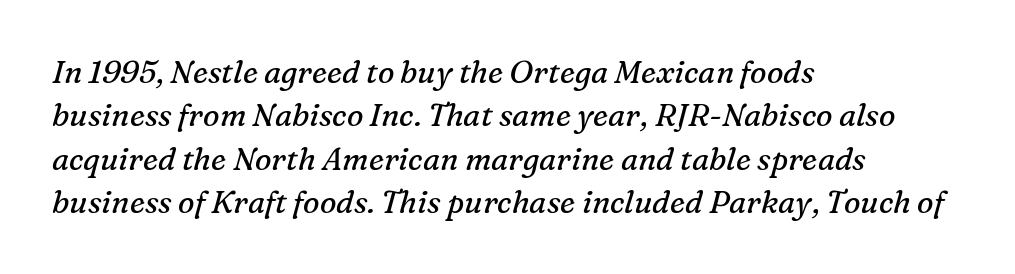
The image shows 31 px regular-weight serif type, italic (leaning right); set left-aligned, normal line spacing (1.4x), normal letter spacing, not underlined; medium stroke contrast and a medium x-height.
